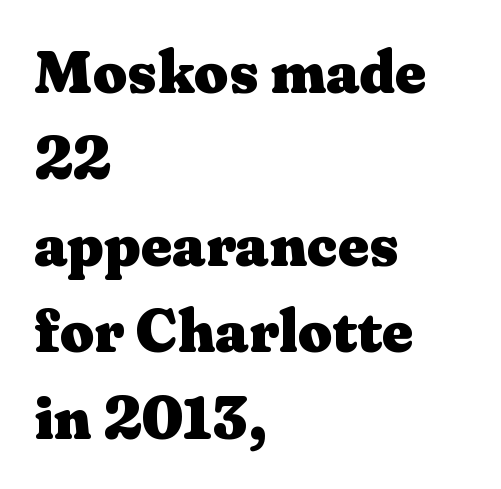
{"serif": "yes", "italic": "no", "bold": "yes", "weight": "heavy", "width": "wide", "stroke_contrast": "medium", "x_height": "medium", "monospaced": "no", "underline": "no", "align": "left", "line_spacing": "normal", "line_spacing_ratio": 1.44, "letter_spacing": "normal", "letter_spacing_em": 0.0, "glyph_px": 60}
